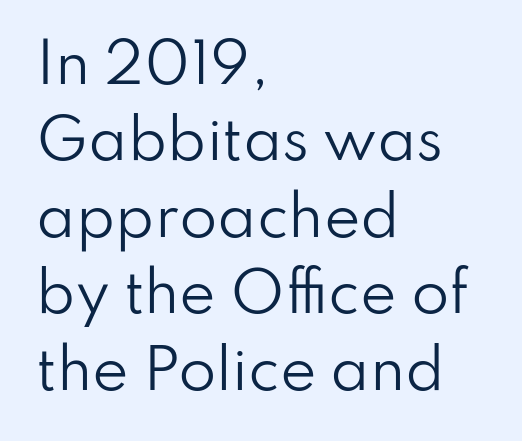
The image shows 55 px regular-weight sans-serif type, upright; set left-aligned, normal line spacing (1.39x), normal letter spacing, not underlined; low stroke contrast and a small x-height.
